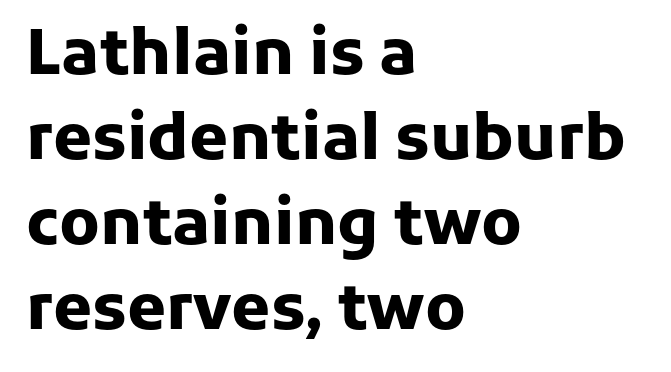
Has an underline been added? It has not. Is the letter spacing exaggerated? No — it looks like the ordinary default. Notice how thick the strokes are: this is what a full bold looks like. Proportional: the letters do not fall into vertical columns. A roman cut, with each character standing at attention.
